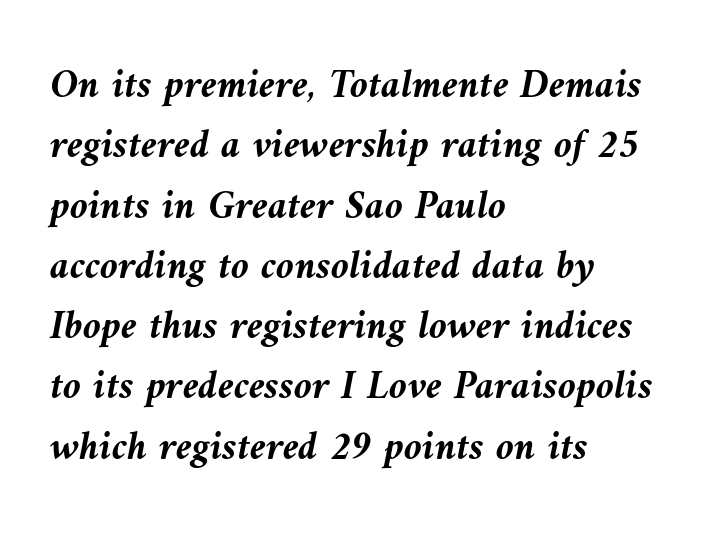
Q: Is the text bold? A: Yes.
Q: Is the text italic (slanted)? A: Yes, it leans left by about 9 degrees.
Q: Is the text underlined? A: No.
Q: How is the paragraph aligned? A: Left-aligned.
Q: Is the spacing between letters normal or unusually wide? A: Normal.
Q: Is the spacing between lines tight, normal or loose? A: Normal.
Q: Width (condensed, normal, or wide)? A: Normal.
Q: Stroke contrast? A: Medium.
Q: x-height? A: Medium.
Q: Monospaced? A: No.
